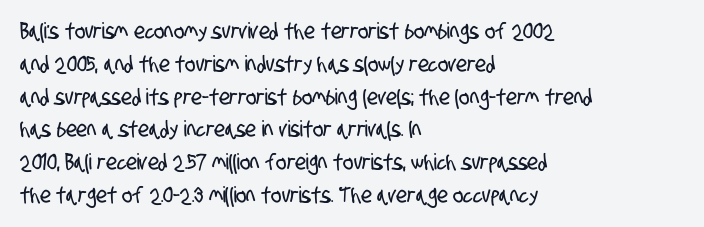
Q: Is the text underlined? A: No.
Q: How is the paragraph aligned? A: Left-aligned.
Q: Is the spacing between letters normal or unusually wide? A: Normal.
Q: Is the spacing between lines tight, normal or loose? A: Normal.
